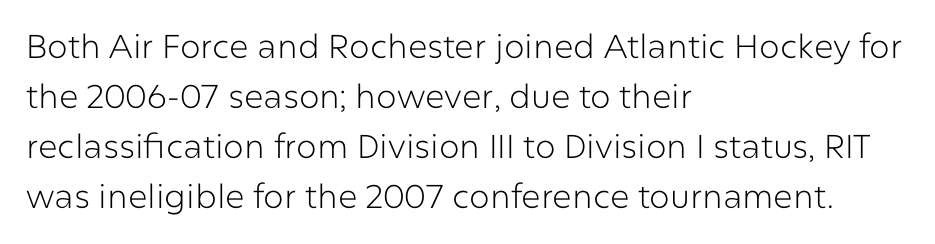
Q: Is the text bold? A: No.
Q: Is the text italic (slanted)? A: No, it is upright.
Q: Is the typeface a serif or a sans-serif typeface? A: Sans-serif.
Q: Is the text underlined? A: No.
Q: How is the paragraph aligned? A: Left-aligned.
Q: Is the spacing between letters normal or unusually wide? A: Normal.
Q: Is the spacing between lines tight, normal or loose? A: Normal.
Q: Width (condensed, normal, or wide)? A: Normal.
Q: Stroke contrast? A: Low.
Q: x-height? A: Medium.
Q: Monospaced? A: No.
